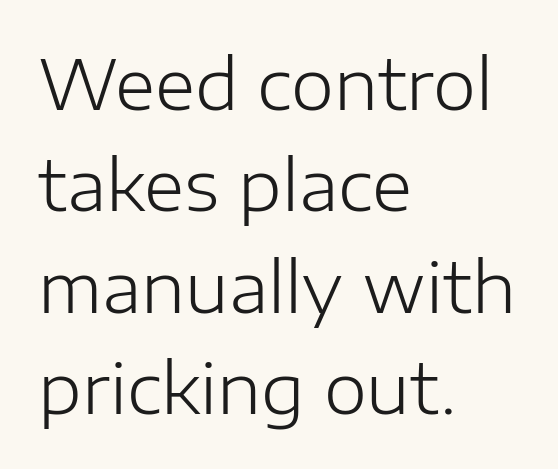
The image shows 69 px light sans-serif type, upright; set left-aligned, normal line spacing (1.47x), normal letter spacing, not underlined; low stroke contrast and a medium x-height.
